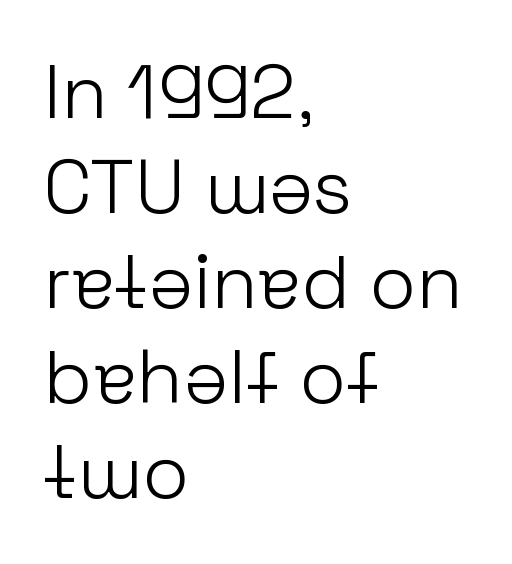
A bare baseline throughout the passage. In terms of letterform style, serifs are entirely absent. Here the glyphs are tracked normally, forming tight word shapes. Every stem runs plumb, perpendicular to the baseline. Does the copy run flush right? No — it runs flush left.
